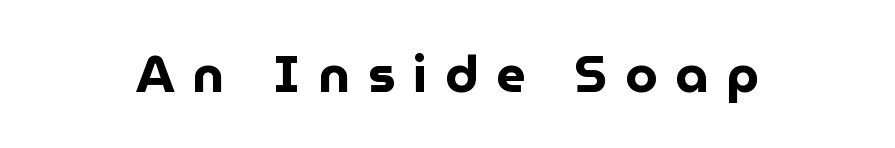
Quick note: underline off. Do the characters align in a grid? No, the font is proportional. The type family on display is of the sans-serif kind. Notice how the passage keeps no hard edge, just a central spine.
